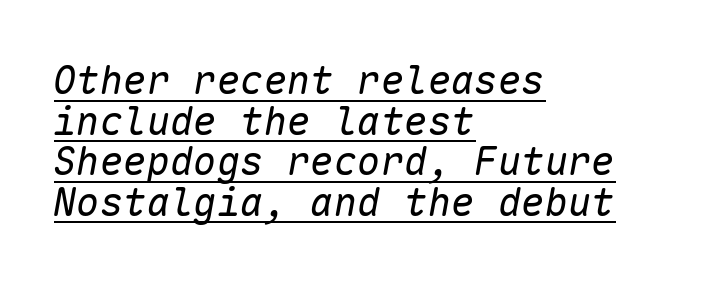
{"italic": "yes", "lean": "right", "slant_degrees": 10, "bold": "no", "weight": "regular", "width": "normal", "stroke_contrast": "low", "x_height": "medium", "monospaced": "yes", "underline": "yes", "align": "left", "line_spacing": "tight", "line_spacing_ratio": 1.04, "letter_spacing": "normal", "letter_spacing_em": 0.0, "glyph_px": 39}
